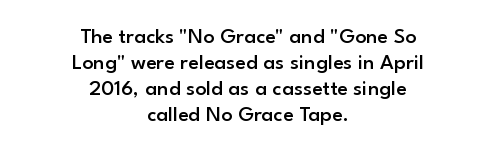
The image shows 22 px text type, upright; set centered, line spacing 1.18x, normal letter spacing, not underlined.
